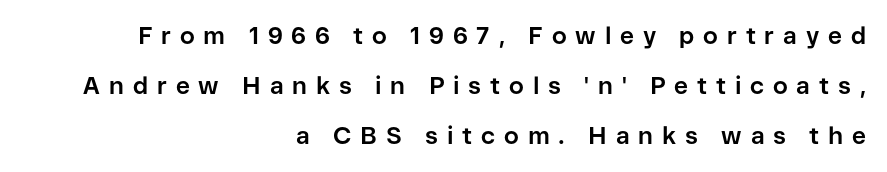
The image shows 24 px bold type, upright; set right-aligned, loose line spacing (2.09x), unusually wide letter spacing (+0.37 em), not underlined.
